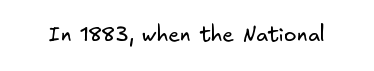
Q: Is the text bold? A: No.
Q: Is the text underlined? A: No.
Q: Is the spacing between letters normal or unusually wide? A: Normal.
